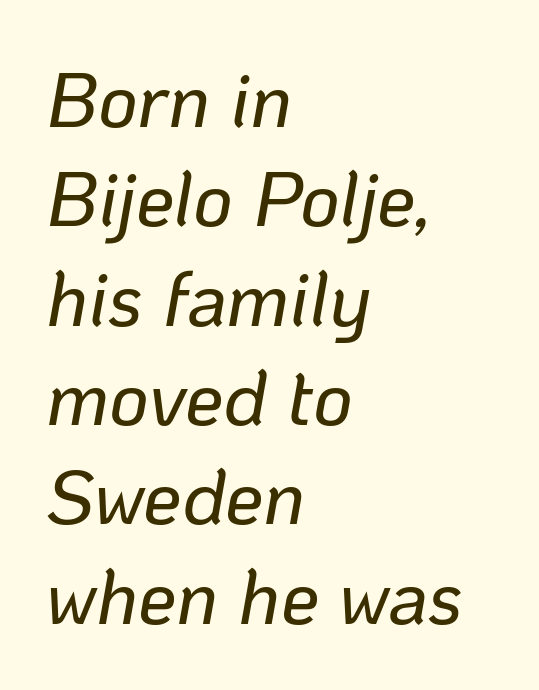
Q: Is the text italic (slanted)? A: Yes, it leans right by about 10 degrees.
Q: Is the text underlined? A: No.
Q: How is the paragraph aligned? A: Left-aligned.
Q: Is the spacing between letters normal or unusually wide? A: Normal.
Q: Is the spacing between lines tight, normal or loose? A: Normal.
Q: Width (condensed, normal, or wide)? A: Normal.
Q: Stroke contrast? A: Low.
Q: x-height? A: Medium.
Q: Monospaced? A: No.
